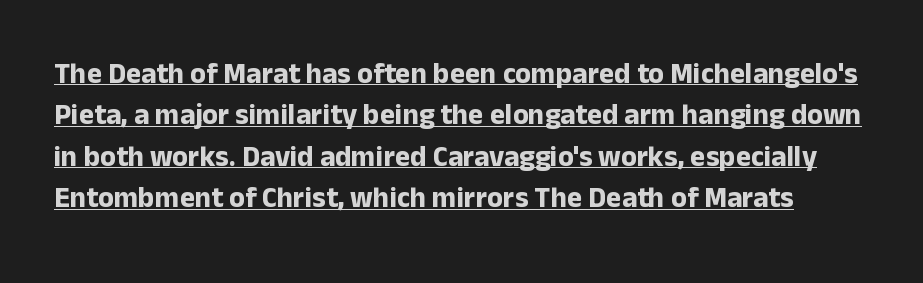
As a designer I'd log this as weight 700, bold. The typeface chosen for these lines omits serifs. The sample's only ornament is a line tracing under the words. The tracking reads as untouched default to a designer's eye.
